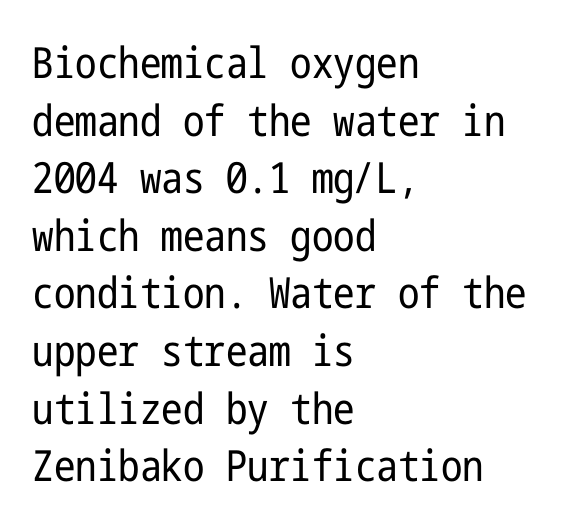
Quick note: not italic, upright. Short and long lines alike share a common starting point at left. The letterforms sit at book weight or below. Nothing unusual about the tracking: characters are spaced as the font intends. Stroke terminals: plain, sans-serif.
